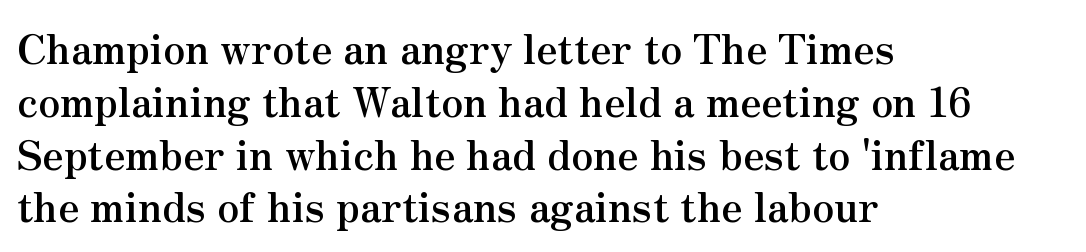
The image shows 40 px semibold serif type, upright; set left-aligned, normal line spacing (1.32x), normal letter spacing, not underlined; medium stroke contrast and a small x-height.
